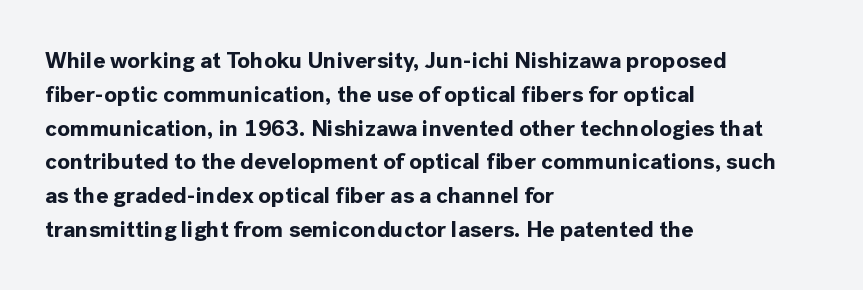
Bold? Absolutely — the strokes are thick and heavy. The setting favours the left margin, as ordinary paragraphs usually do. The font's upright variant was chosen for this text. A bare baseline throughout the passage. Vertical spacing — default.
